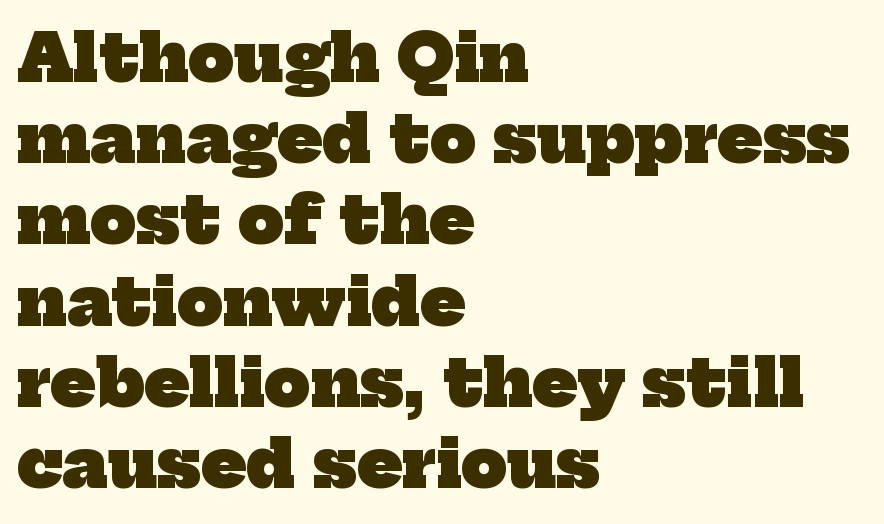
{"serif": "yes", "bold": "yes", "weight": "heavy", "width": "normal", "stroke_contrast": "low", "x_height": "medium", "monospaced": "no", "underline": "no", "align": "left", "line_spacing": "normal", "line_spacing_ratio": 1.25, "letter_spacing": "normal", "letter_spacing_em": 0.0, "glyph_px": 65}
